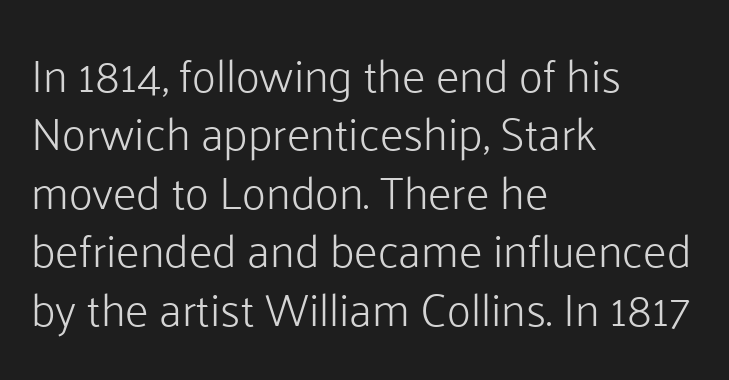
Q: Is the text bold? A: No.
Q: Is the text italic (slanted)? A: No, it is upright.
Q: Is the typeface a serif or a sans-serif typeface? A: Sans-serif.
Q: Is the text underlined? A: No.
Q: How is the paragraph aligned? A: Left-aligned.
Q: Is the spacing between letters normal or unusually wide? A: Normal.
Q: Is the spacing between lines tight, normal or loose? A: Normal.
Q: Width (condensed, normal, or wide)? A: Normal.
Q: Stroke contrast? A: Low.
Q: x-height? A: Medium.
Q: Monospaced? A: No.
